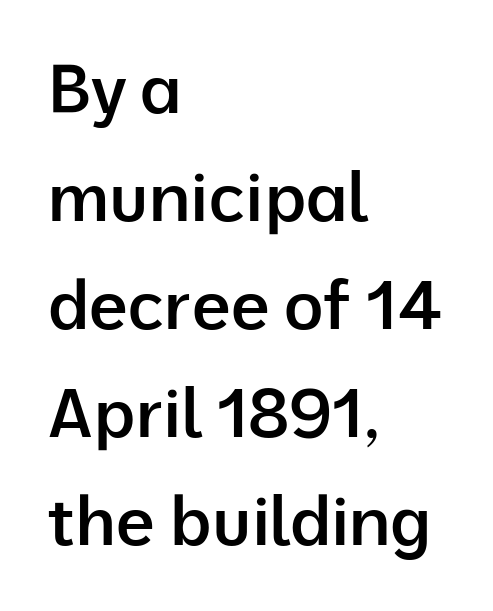
Q: Is the text bold? A: Semi-bold.
Q: Is the text italic (slanted)? A: No, it is upright.
Q: Is the typeface a serif or a sans-serif typeface? A: Sans-serif.
Q: Is the text underlined? A: No.
Q: How is the paragraph aligned? A: Left-aligned.
Q: Is the spacing between letters normal or unusually wide? A: Normal.
Q: Is the spacing between lines tight, normal or loose? A: Normal.
Q: Width (condensed, normal, or wide)? A: Normal.
Q: Stroke contrast? A: Low.
Q: x-height? A: Medium.
Q: Monospaced? A: No.
